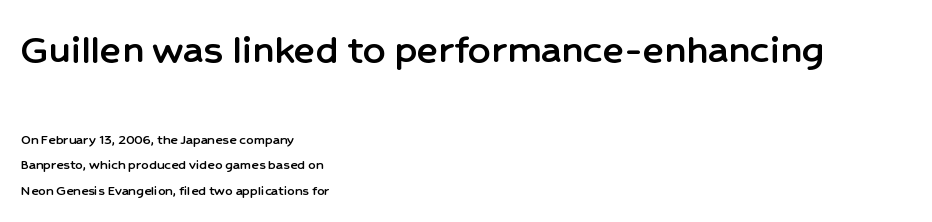
Q: Is the text italic (slanted)? A: No, it is upright.
Q: Is the typeface a serif or a sans-serif typeface? A: Sans-serif.
Q: Is the text underlined? A: No.
Q: How is the paragraph aligned? A: Left-aligned.
Q: Is the spacing between letters normal or unusually wide? A: Normal.
Q: Is the spacing between lines tight, normal or loose? A: Normal.
Q: Which block of text is set in a larger size, the first (top) or the second (bottom)? A: The first (top) one.
Q: Width (condensed, normal, or wide)? A: Normal.
Q: Stroke contrast? A: Low.
Q: x-height? A: Medium.
Q: Monospaced? A: No.
